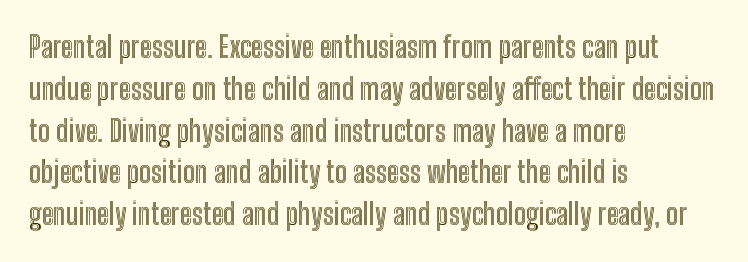
Q: Is the text italic (slanted)? A: No, it is upright.
Q: Is the text underlined? A: No.
Q: How is the paragraph aligned? A: Left-aligned.
Q: Is the spacing between letters normal or unusually wide? A: Normal.
Q: Is the spacing between lines tight, normal or loose? A: Normal.
Q: Width (condensed, normal, or wide)? A: Condensed.
Q: x-height? A: Medium.
Q: Monospaced? A: No.
